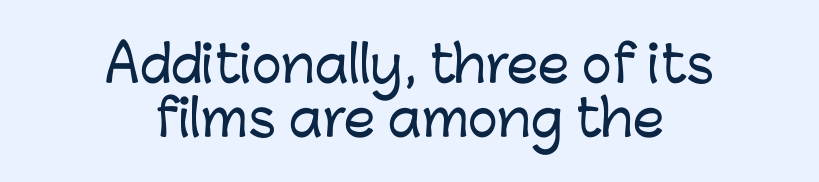
Q: Is the text italic (slanted)? A: No, it is upright.
Q: Is the typeface a serif or a sans-serif typeface? A: Sans-serif.
Q: Is the text underlined? A: No.
Q: How is the paragraph aligned? A: Centered.
Q: Is the spacing between letters normal or unusually wide? A: Normal.
Q: Is the spacing between lines tight, normal or loose? A: Tight.
Q: Width (condensed, normal, or wide)? A: Normal.
Q: Stroke contrast? A: Low.
Q: x-height? A: Medium.
Q: Monospaced? A: No.
